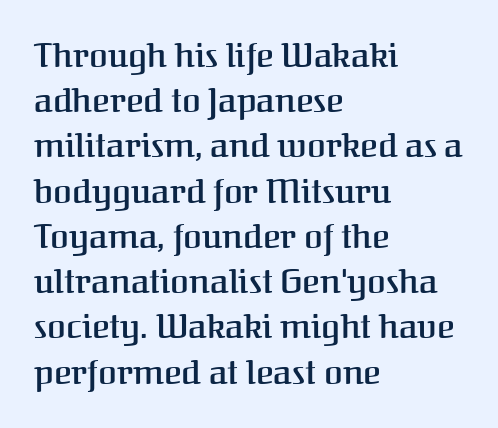
{"serif": "yes", "italic": "no", "bold": "semi", "weight": "semibold", "width": "normal", "stroke_contrast": "medium", "x_height": "medium", "monospaced": "no", "underline": "no", "align": "left", "line_spacing": "normal", "line_spacing_ratio": 1.33, "letter_spacing": "normal", "letter_spacing_em": 0.0, "glyph_px": 34}
